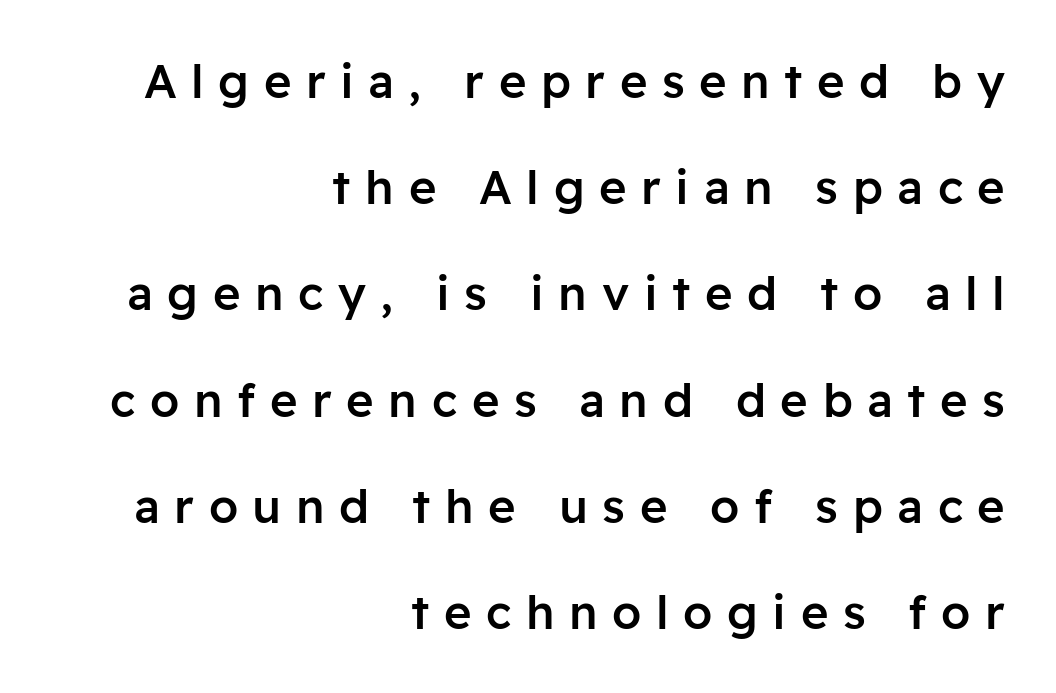
Q: Is the text bold? A: Semi-bold.
Q: Is the text italic (slanted)? A: No, it is upright.
Q: Is the typeface a serif or a sans-serif typeface? A: Sans-serif.
Q: Is the text underlined? A: No.
Q: How is the paragraph aligned? A: Right-aligned.
Q: Is the spacing between letters normal or unusually wide? A: Unusually wide.
Q: Is the spacing between lines tight, normal or loose? A: Loose.
Q: Width (condensed, normal, or wide)? A: Normal.
Q: Stroke contrast? A: Low.
Q: x-height? A: Medium.
Q: Monospaced? A: No.
